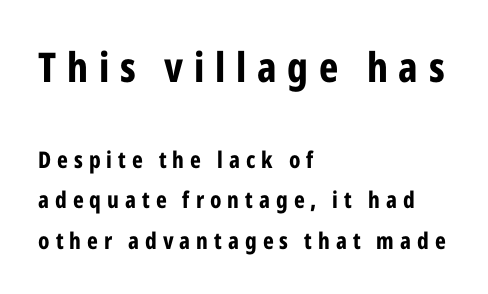
The image shows 41 px bold, condensed sans-serif type, upright; set left-aligned, line spacing 1.76x, unusually wide letter spacing (+0.26 em), not underlined; the first (top) block is 1.78x larger; low stroke contrast and a medium x-height.
